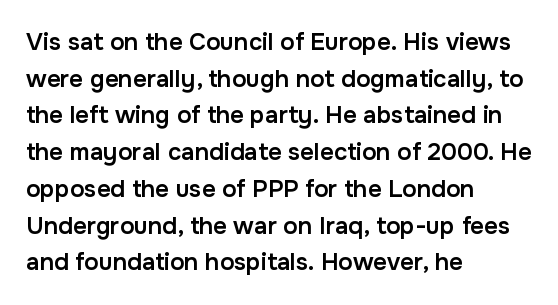
If you drew a line through each stem, it would be perfectly vertical. Each line starts at the same left margin while the right side varies. The string is rendered with underlining switched off. In terms of weight, the rendering is demibold, just under bold.
